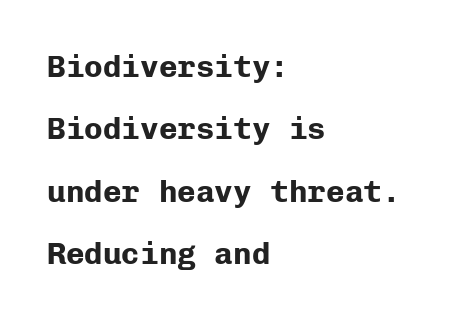
The image shows 31 px bold sans-serif type, upright, monospaced; set left-aligned, loose line spacing (2.01x), normal letter spacing, not underlined; low stroke contrast and a medium x-height.
